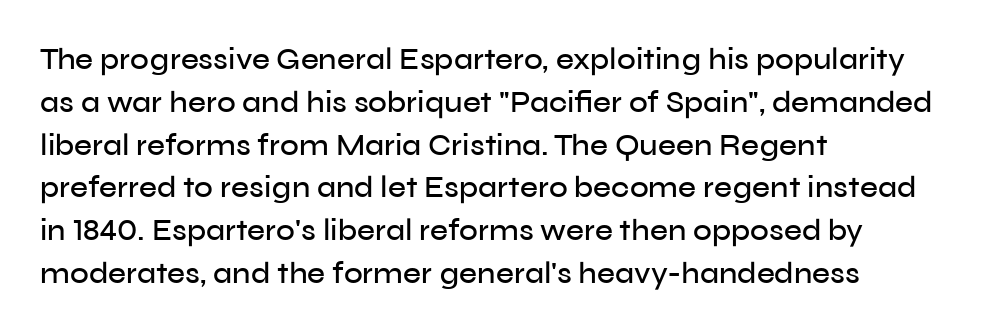
The image shows 31 px sans-serif type, upright; set left-aligned, normal line spacing (1.38x), normal letter spacing, not underlined; low stroke contrast and a medium x-height.
